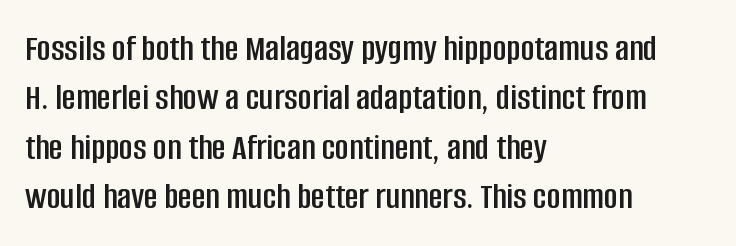
Q: Is the text italic (slanted)? A: No, it is upright.
Q: Is the typeface a serif or a sans-serif typeface? A: Sans-serif.
Q: Is the text underlined? A: No.
Q: How is the paragraph aligned? A: Left-aligned.
Q: Is the spacing between letters normal or unusually wide? A: Normal.
Q: Is the spacing between lines tight, normal or loose? A: Normal.
Q: Width (condensed, normal, or wide)? A: Condensed.
Q: Stroke contrast? A: Low.
Q: x-height? A: Large.
Q: Monospaced? A: No.
